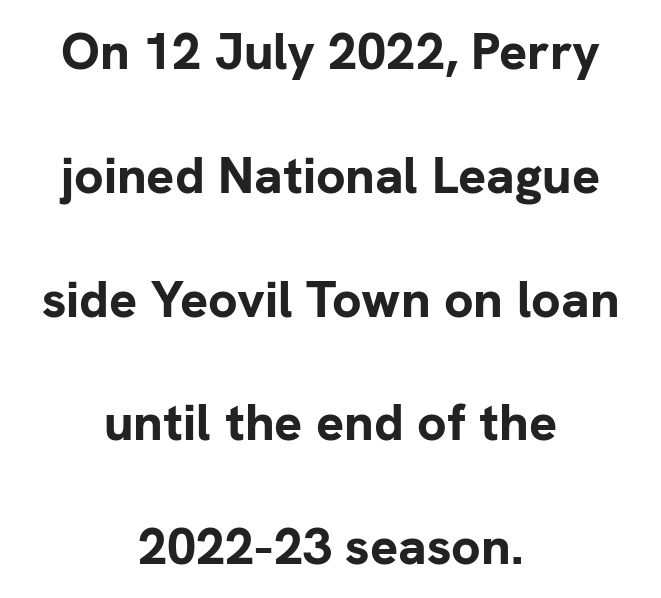
The image shows 52 px bold sans-serif type, upright; set centered, loose line spacing (2.38x), normal letter spacing, not underlined; low stroke contrast and a medium x-height.
